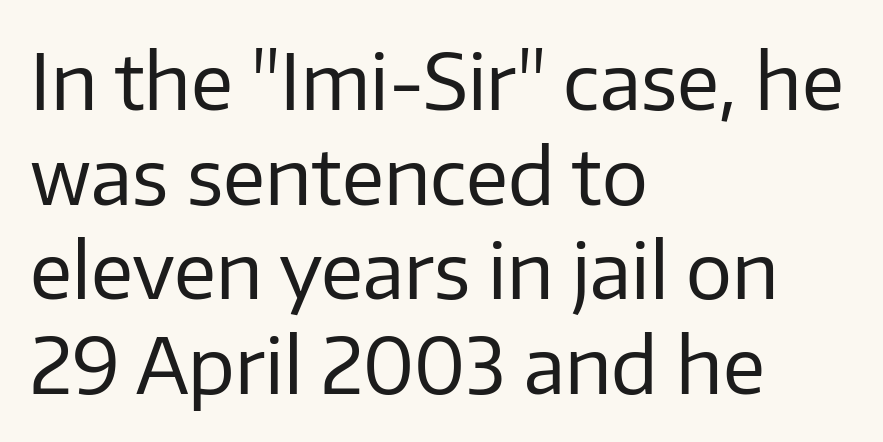
The image shows 77 px regular-weight sans-serif type, upright; set left-aligned, line spacing 1.23x, normal letter spacing, not underlined; low stroke contrast and a medium x-height.
